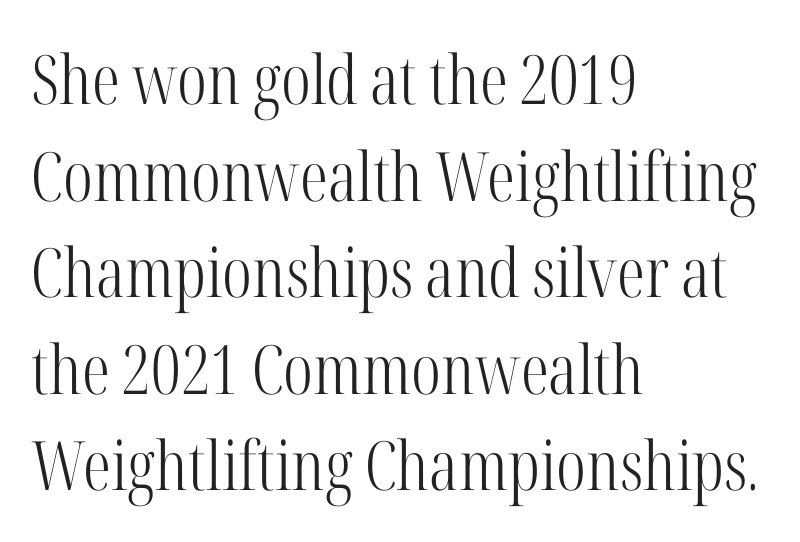
This rendering uses left alignment, leaving the right contour irregular. Characters remain perfectly vertical along every line. One glance says typical: line gaps are just what's usual. On a weight scale, this lands at 450 or below. I'd call this a serif setting — the letters wear small feet. Underlining? Definitely not there.
